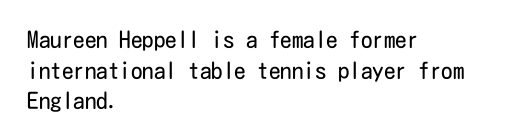
The image shows 23 px text type, upright; set left-aligned, normal line spacing (1.33x), normal letter spacing, not underlined.
